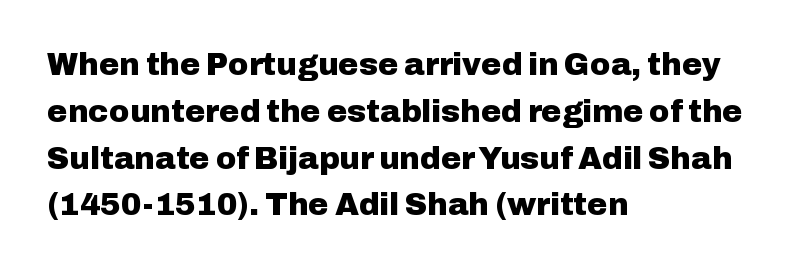
{"serif": "no", "italic": "no", "bold": "yes", "weight": "heavy", "width": "normal", "stroke_contrast": "low", "x_height": "medium", "monospaced": "no", "underline": "no", "align": "left", "line_spacing": "normal", "line_spacing_ratio": 1.51, "letter_spacing": "normal", "letter_spacing_em": 0.0, "glyph_px": 31}
